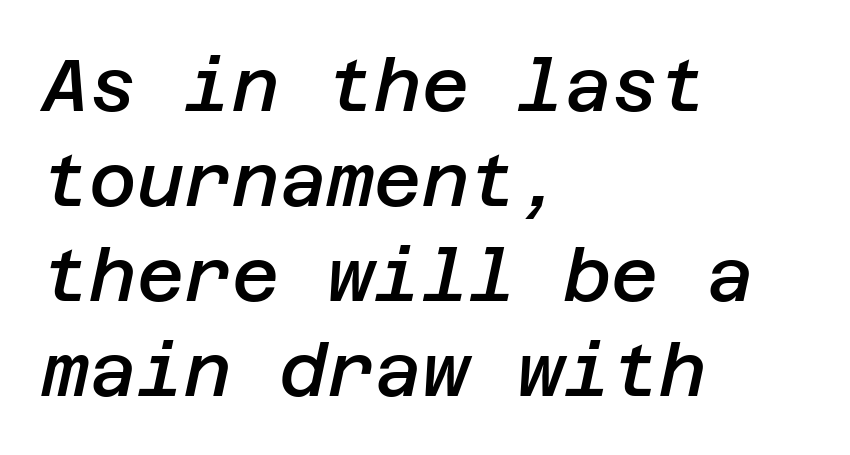
{"italic": "yes", "lean": "right", "slant_degrees": 12, "bold": "semi", "weight": "semibold", "width": "normal", "stroke_contrast": "low", "x_height": "large", "underline": "no", "align": "left", "line_spacing": "normal", "line_spacing_ratio": 1.3, "letter_spacing": "normal", "letter_spacing_em": 0.0, "glyph_px": 73}
